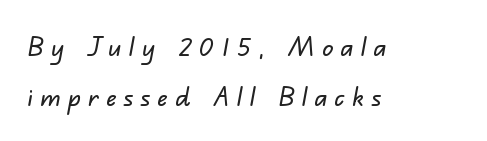
Q: Is the text underlined? A: No.
Q: How is the paragraph aligned? A: Left-aligned.
Q: Is the spacing between letters normal or unusually wide? A: Unusually wide.
